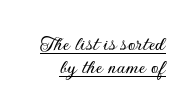
Q: Is the text italic (slanted)? A: Yes.
Q: Is the text underlined? A: Yes.
Q: Is the spacing between letters normal or unusually wide? A: Normal.
Q: Is the spacing between lines tight, normal or loose? A: Tight.
